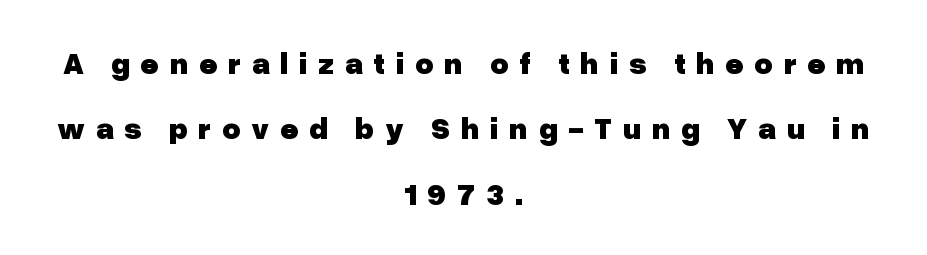
The image shows 31 px heavy sans-serif type, upright; set centered, loose line spacing (2.11x), unusually wide letter spacing (+0.34 em), not underlined; low stroke contrast and a medium x-height.
